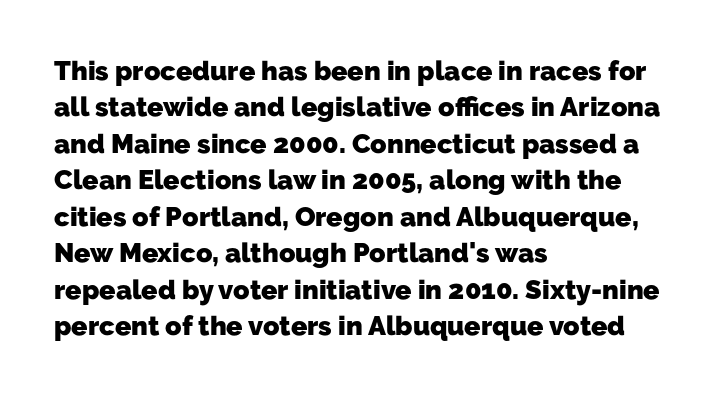
{"bold": "yes", "underline": "no", "align": "left", "line_spacing": "normal", "line_spacing_ratio": 1.35, "letter_spacing": "normal", "letter_spacing_em": 0.0, "glyph_px": 27}
